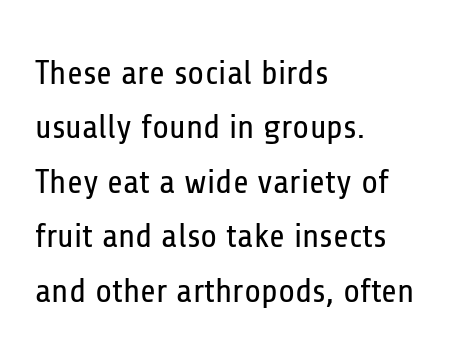
The image shows 34 px regular-weight, condensed sans-serif type, upright; set left-aligned, normal line spacing (1.6x), normal letter spacing, not underlined; low stroke contrast and a medium x-height.
